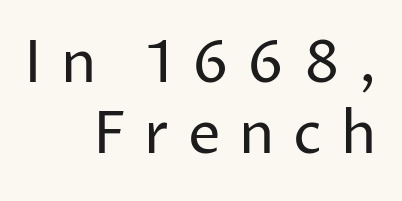
Short and long lines alike share a common ending point at right. The tracking jumps out immediately: characters are airy and widely separated. The area under the type is left untouched. A typesetter would call this proportional, since set widths differ per character. This is the regular roman posture of the typeface.
